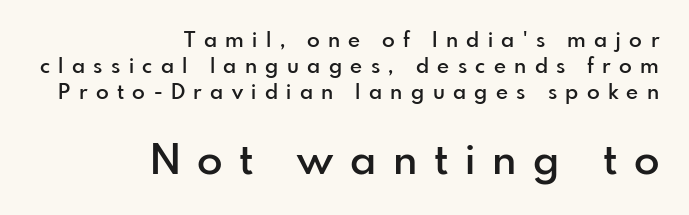
Q: Is the text bold? A: Semi-bold.
Q: Is the text italic (slanted)? A: No, it is upright.
Q: Is the typeface a serif or a sans-serif typeface? A: Sans-serif.
Q: Is the text underlined? A: No.
Q: How is the paragraph aligned? A: Right-aligned.
Q: Is the spacing between letters normal or unusually wide? A: Unusually wide.
Q: Which block of text is set in a larger size, the first (top) or the second (bottom)? A: The second (bottom) one.
Q: Width (condensed, normal, or wide)? A: Normal.
Q: Stroke contrast? A: Low.
Q: x-height? A: Small.
Q: Monospaced? A: No.
